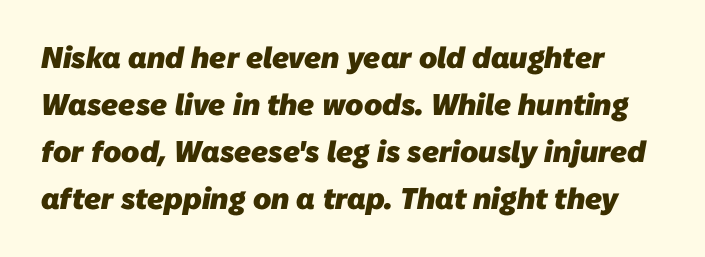
The image shows 30 px heavy sans-serif type; set normal line spacing (1.57x), normal letter spacing, not underlined; low stroke contrast and a medium x-height.
